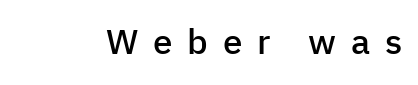
Q: Is the text bold? A: Semi-bold.
Q: Is the text italic (slanted)? A: No, it is upright.
Q: Is the typeface a serif or a sans-serif typeface? A: Sans-serif.
Q: Is the text underlined? A: No.
Q: Is the spacing between letters normal or unusually wide? A: Unusually wide.
Q: Width (condensed, normal, or wide)? A: Normal.
Q: Stroke contrast? A: Low.
Q: x-height? A: Medium.
Q: Monospaced? A: No.
